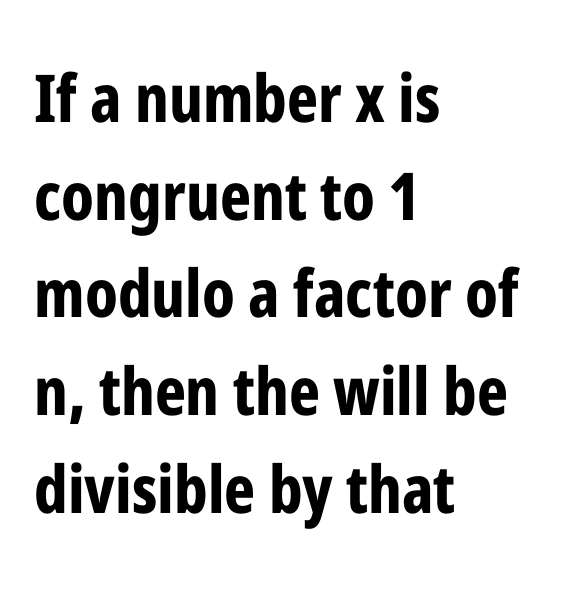
Q: Is the text bold? A: Yes.
Q: Is the text italic (slanted)? A: No, it is upright.
Q: Is the typeface a serif or a sans-serif typeface? A: Sans-serif.
Q: Is the text underlined? A: No.
Q: How is the paragraph aligned? A: Left-aligned.
Q: Is the spacing between letters normal or unusually wide? A: Normal.
Q: Is the spacing between lines tight, normal or loose? A: Normal.
Q: Width (condensed, normal, or wide)? A: Condensed.
Q: Stroke contrast? A: Low.
Q: x-height? A: Medium.
Q: Monospaced? A: No.
